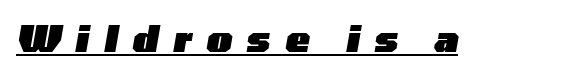
Display-style spreading of the glyphs; the letterfit is very open. An italicized treatment has been applied to the whole sample. Each glyph is drawn with heavy, bold strokes. The face used here appears with an underline applied.
